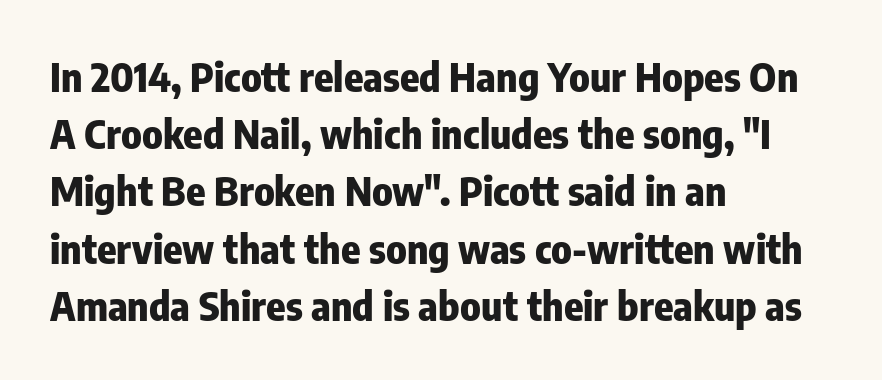
The image shows 40 px heavy, condensed sans-serif type, upright; set left-aligned, normal line spacing (1.43x), normal letter spacing, not underlined; low stroke contrast and a medium x-height.
